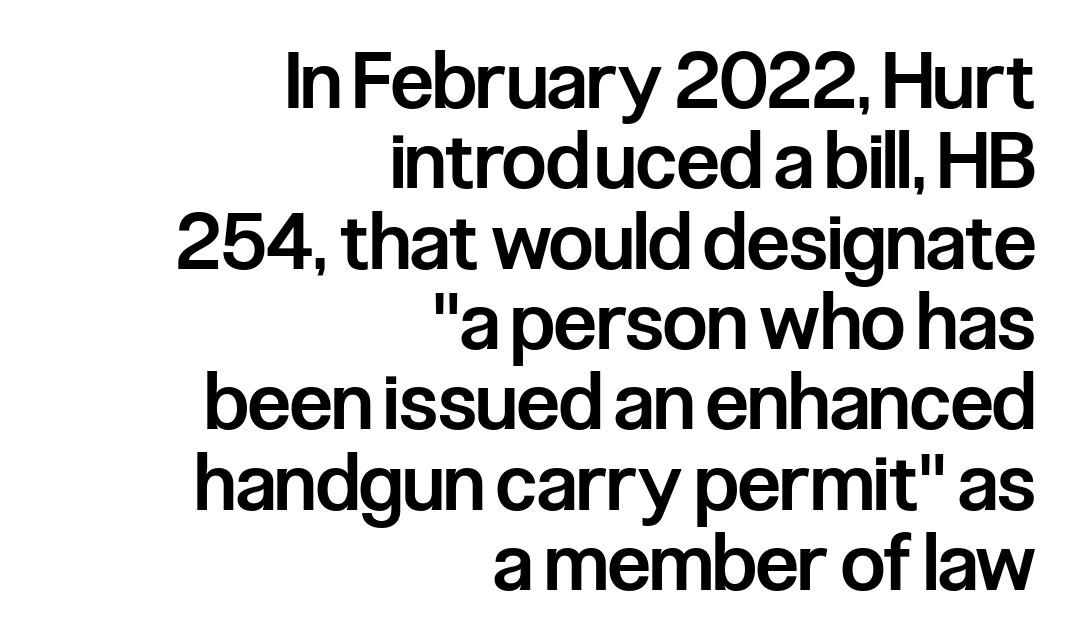
{"serif": "no", "italic": "no", "bold": "semi", "weight": "semibold", "width": "condensed", "stroke_contrast": "low", "x_height": "medium", "monospaced": "no", "underline": "no", "align": "right", "line_spacing": "tight", "line_spacing_ratio": 1.03, "letter_spacing": "normal", "letter_spacing_em": 0.0, "glyph_px": 78}
